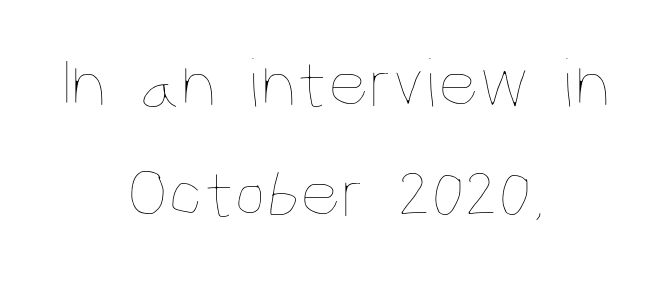
Q: Is the text bold? A: No.
Q: Is the text italic (slanted)? A: No, it is upright.
Q: Is the text underlined? A: No.
Q: How is the paragraph aligned? A: Centered.
Q: Is the spacing between letters normal or unusually wide? A: Normal.
Q: Is the spacing between lines tight, normal or loose? A: Normal.
Q: Width (condensed, normal, or wide)? A: Condensed.
Q: Stroke contrast? A: Low.
Q: x-height? A: Large.
Q: Monospaced? A: No.
